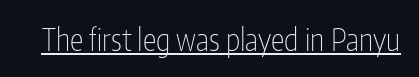
The characters display no serif detailing; their extremities are plain. These lines were composed using upright roman letters. Is this a heavy cut? Hardly; it is regular or lighter. The horizontal fit of the characters is conventional and even. The passage shown is typed in a proportional face where columns would drift.
